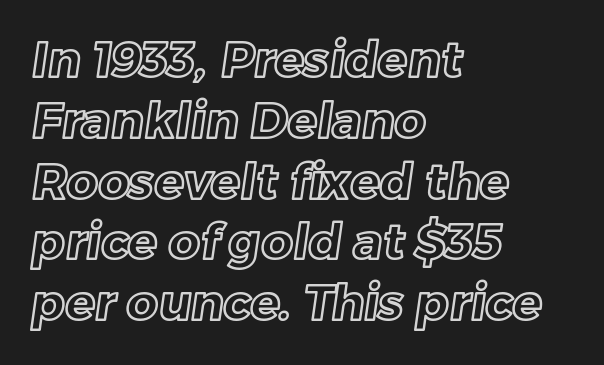
Left-aligned paragraph, ragged on the right. There is no visible air inserted between adjacent glyphs. The words here are not underlined. The letters advance in unequal steps, a hallmark of proportional type.
